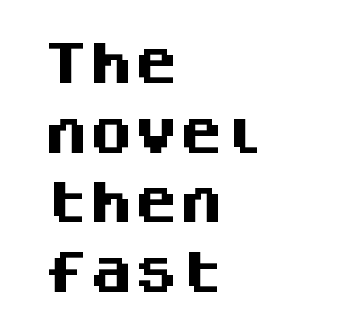
The image shows 45 px heavy sans-serif type, upright, monospaced; set left-aligned, normal line spacing (1.55x), normal letter spacing, not underlined; medium stroke contrast and a large x-height.
